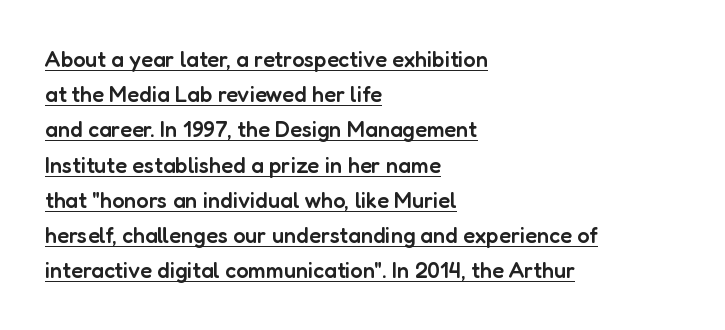
The image shows 22 px text type, upright; set left-aligned, normal line spacing (1.6x), normal letter spacing, underlined.
